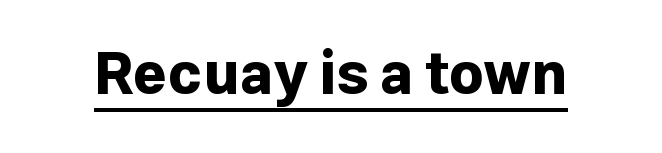
{"serif": "no", "italic": "no", "bold": "yes", "weight": "bold", "width": "normal", "stroke_contrast": "low", "x_height": "medium", "monospaced": "no", "underline": "yes", "letter_spacing": "normal", "letter_spacing_em": 0.0, "glyph_px": 59}
